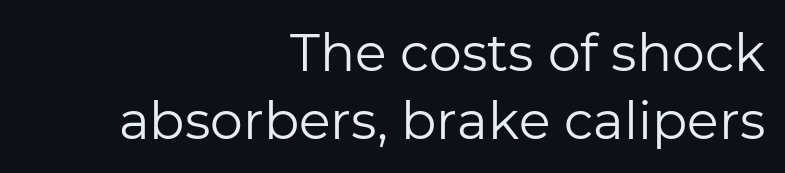
The leading is moderate, giving the passage an even texture. You can tell it's not italic because the verticals are truly vertical. Unlike a traditional serif, this face leaves its strokes unadorned. Here the designer chose a conventional face with non-uniform glyph widths.
